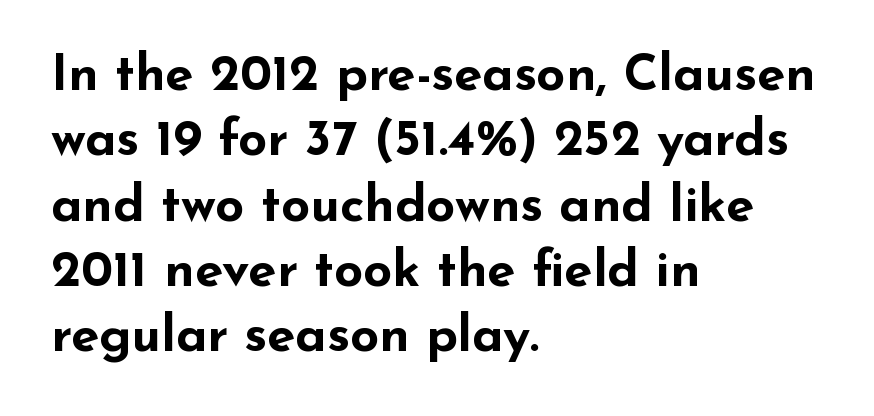
The image shows 51 px bold, wide sans-serif type, upright; set left-aligned, normal line spacing (1.28x), normal letter spacing, not underlined; low stroke contrast and a small x-height.
